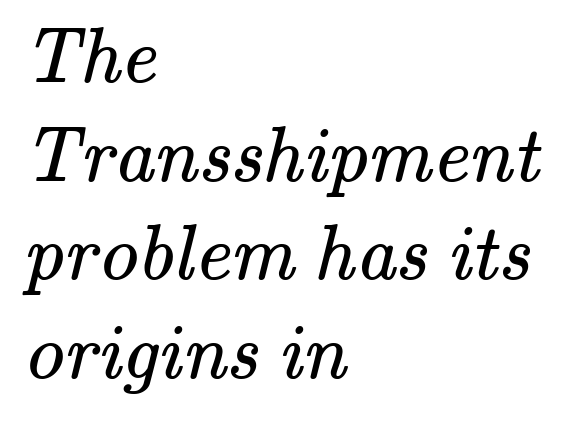
Q: Is the text bold? A: No.
Q: Is the typeface a serif or a sans-serif typeface? A: Serif.
Q: Is the text underlined? A: No.
Q: How is the paragraph aligned? A: Left-aligned.
Q: Is the spacing between letters normal or unusually wide? A: Normal.
Q: Is the spacing between lines tight, normal or loose? A: Normal.
Q: Width (condensed, normal, or wide)? A: Normal.
Q: Stroke contrast? A: Medium.
Q: x-height? A: Small.
Q: Monospaced? A: No.
